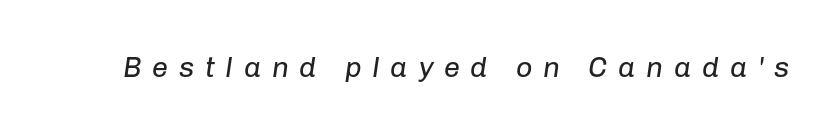
Q: Is the text bold? A: No.
Q: Is the text italic (slanted)? A: Yes, it leans right by about 8 degrees.
Q: Is the text underlined? A: No.
Q: Is the spacing between letters normal or unusually wide? A: Unusually wide.
Q: Width (condensed, normal, or wide)? A: Normal.
Q: Stroke contrast? A: Low.
Q: x-height? A: Medium.
Q: Monospaced? A: No.
